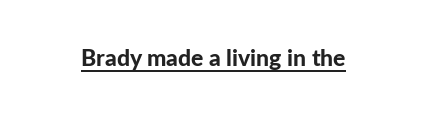
The image shows 23 px bold type, upright; set normal letter spacing, underlined.
